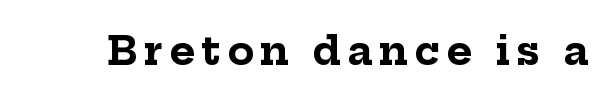
The image shows 39 px bold serif type, upright; set not underlined; low stroke contrast and a medium x-height.
